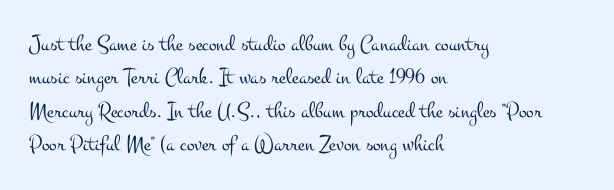
The image shows 23 px text type; set left-aligned, normal line spacing (1.45x), normal letter spacing, not underlined.
